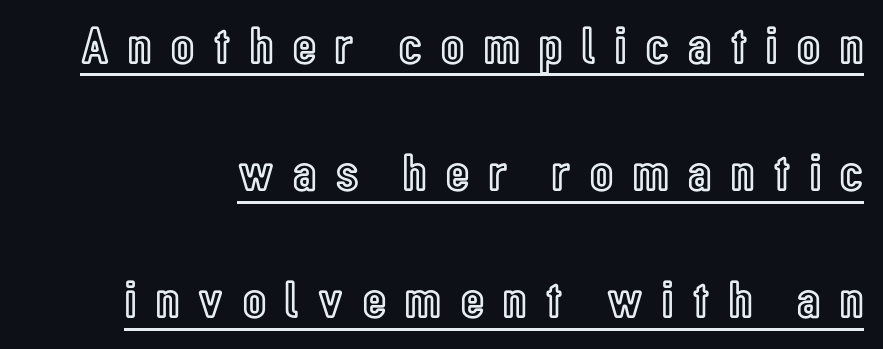
This sample trades compactness for vertical openness between lines. A typesetter would call this heavily tracked-out type. Spacing verdict: proportional, widths tailored to each character. Underline: present. Characters remain perfectly vertical along every line.
